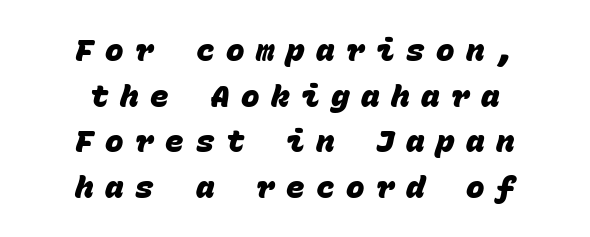
The rendering uses a moderate line-height, typical for paragraphs. Type style note: lacks serifs. Every character here occupies the same horizontal width, giving the sample a typewriter-like rhythm. Notice how thick the strokes are: this is what a full bold looks like. The space directly below the letters is spotless. Short note: letters widely spaced.
